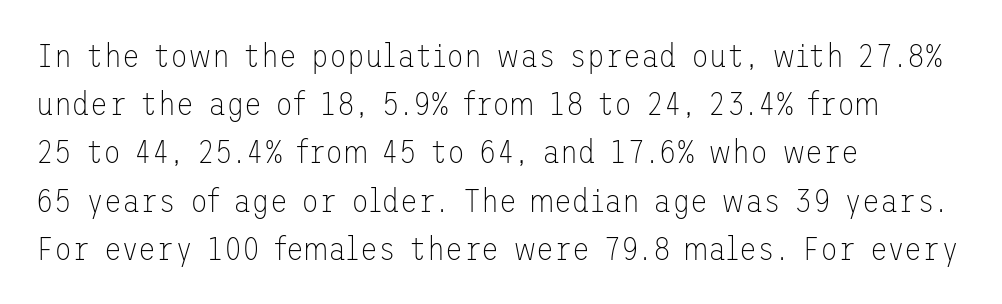
{"serif": "no", "italic": "no", "bold": "no", "weight": "thin", "width": "normal", "stroke_contrast": "low", "x_height": "medium", "underline": "no", "align": "left", "line_spacing": "normal", "line_spacing_ratio": 1.46, "letter_spacing": "normal", "letter_spacing_em": 0.0, "glyph_px": 33}
